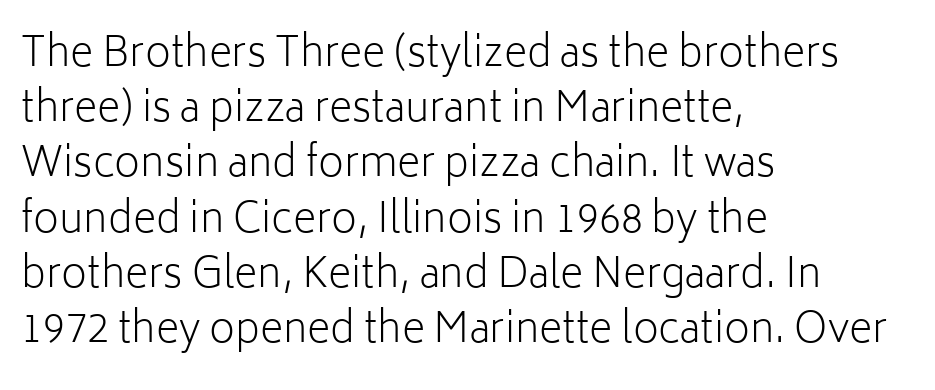
The image shows 40 px light sans-serif type, upright; set left-aligned, normal line spacing (1.38x), normal letter spacing, not underlined; low stroke contrast and a medium x-height.
